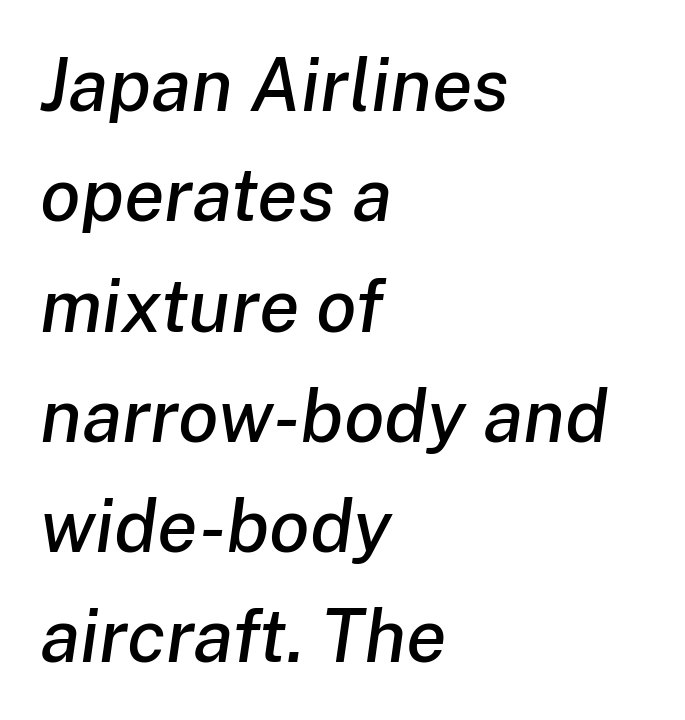
{"italic": "yes", "lean": "right", "slant_degrees": 8, "width": "normal", "stroke_contrast": "low", "x_height": "medium", "monospaced": "no", "underline": "no", "align": "left", "line_spacing": "normal", "line_spacing_ratio": 1.49, "letter_spacing": "normal", "letter_spacing_em": 0.0, "glyph_px": 74}
